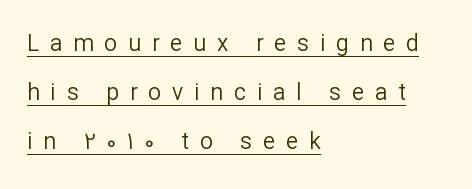
{"italic": "no", "bold": "no", "underline": "yes", "align": "left", "line_spacing": "loose", "line_spacing_ratio": 2.13, "letter_spacing": "wide", "letter_spacing_em": 0.47, "glyph_px": 23}
